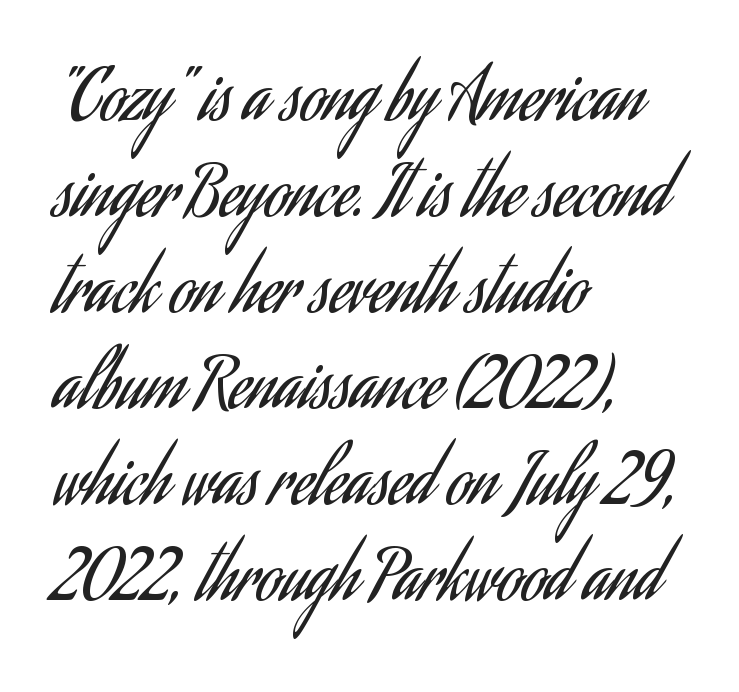
Q: Is the text bold? A: No.
Q: Is the text italic (slanted)? A: Yes.
Q: Is the typeface a serif or a sans-serif typeface? A: Sans-serif.
Q: Is the text underlined? A: No.
Q: How is the paragraph aligned? A: Left-aligned.
Q: Is the spacing between letters normal or unusually wide? A: Normal.
Q: Is the spacing between lines tight, normal or loose? A: Normal.
Q: Width (condensed, normal, or wide)? A: Condensed.
Q: Stroke contrast? A: Low.
Q: x-height? A: Small.
Q: Monospaced? A: No.
